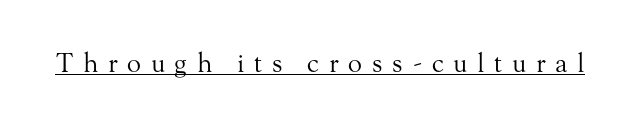
The image shows 26 px text type, upright; set unusually wide letter spacing (+0.37 em), underlined.
